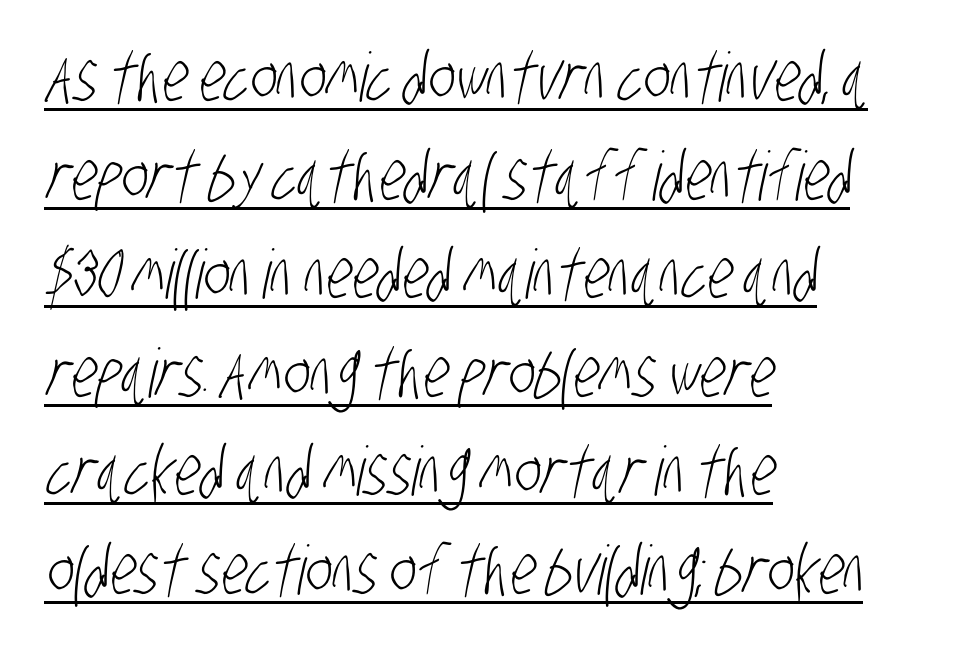
Q: Is the text bold? A: No.
Q: Is the typeface a serif or a sans-serif typeface? A: Sans-serif.
Q: Is the text underlined? A: Yes.
Q: How is the paragraph aligned? A: Left-aligned.
Q: Is the spacing between letters normal or unusually wide? A: Normal.
Q: Is the spacing between lines tight, normal or loose? A: Normal.
Q: Width (condensed, normal, or wide)? A: Condensed.
Q: Stroke contrast? A: Low.
Q: x-height? A: Large.
Q: Monospaced? A: No.
